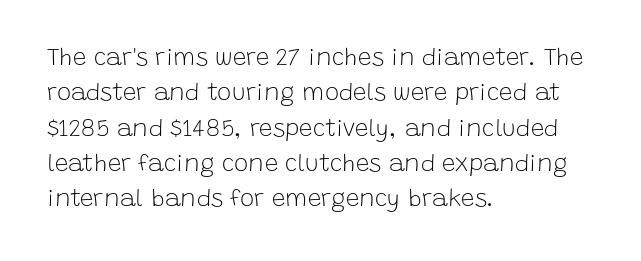
{"italic": "no", "bold": "no", "underline": "no", "align": "left", "line_spacing": "normal", "line_spacing_ratio": 1.47, "letter_spacing": "normal", "letter_spacing_em": 0.0, "glyph_px": 24}
